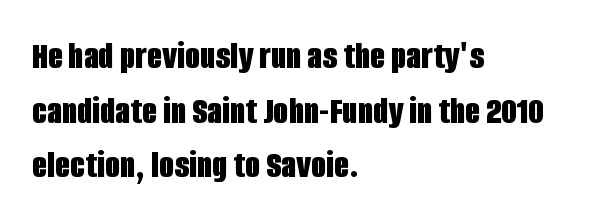
{"serif": "no", "italic": "no", "bold": "yes", "weight": "bold", "width": "condensed", "stroke_contrast": "low", "x_height": "large", "monospaced": "no", "underline": "no", "align": "left", "line_spacing": "normal", "line_spacing_ratio": 1.4, "letter_spacing": "normal", "letter_spacing_em": 0.0, "glyph_px": 39}
